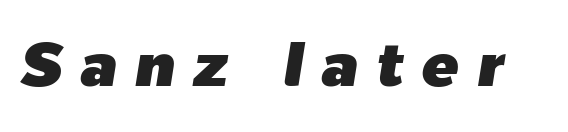
The image shows 62 px text type, italic (leaning right); set unusually wide letter spacing (+0.29 em), not underlined; low stroke contrast and a medium x-height.
